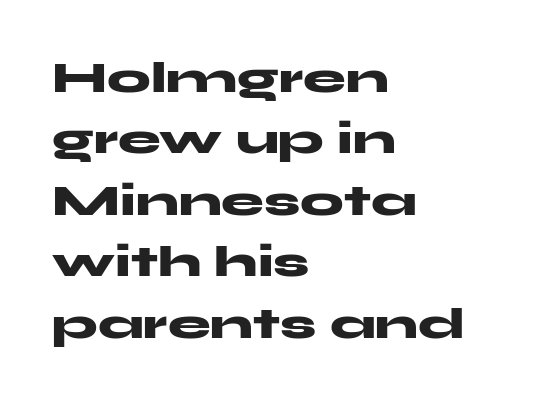
Q: Is the text bold? A: Yes.
Q: Is the text italic (slanted)? A: No, it is upright.
Q: Is the typeface a serif or a sans-serif typeface? A: Sans-serif.
Q: Is the text underlined? A: No.
Q: How is the paragraph aligned? A: Left-aligned.
Q: Is the spacing between letters normal or unusually wide? A: Normal.
Q: Is the spacing between lines tight, normal or loose? A: Normal.
Q: Width (condensed, normal, or wide)? A: Wide.
Q: Stroke contrast? A: Medium.
Q: x-height? A: Medium.
Q: Monospaced? A: No.
